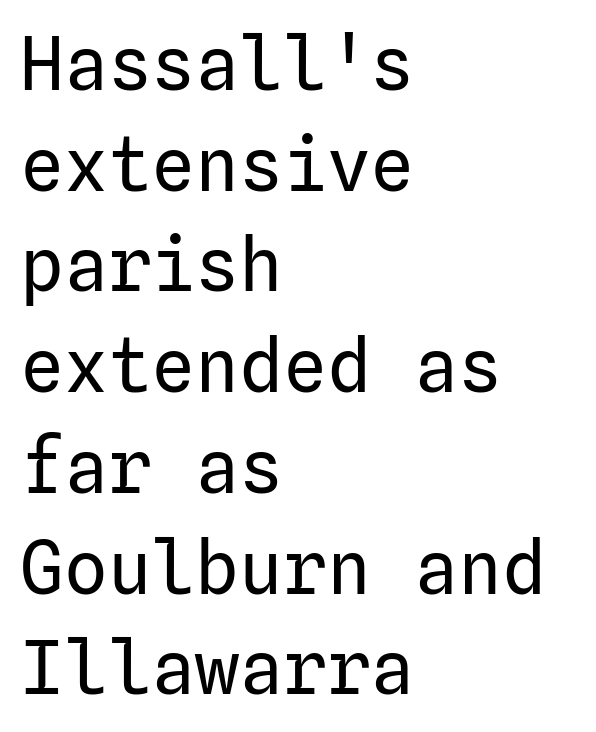
Q: Is the text bold? A: No.
Q: Is the text italic (slanted)? A: No, it is upright.
Q: Is the typeface a serif or a sans-serif typeface? A: Sans-serif.
Q: Is the text underlined? A: No.
Q: How is the paragraph aligned? A: Left-aligned.
Q: Is the spacing between letters normal or unusually wide? A: Normal.
Q: Is the spacing between lines tight, normal or loose? A: Normal.
Q: Width (condensed, normal, or wide)? A: Normal.
Q: Stroke contrast? A: Low.
Q: x-height? A: Medium.
